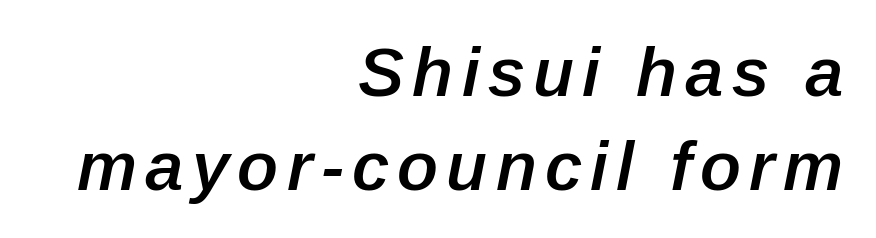
The image shows 69 px semibold type, italic (leaning right); set right-aligned, normal line spacing (1.36x), not underlined; low stroke contrast and a medium x-height.
